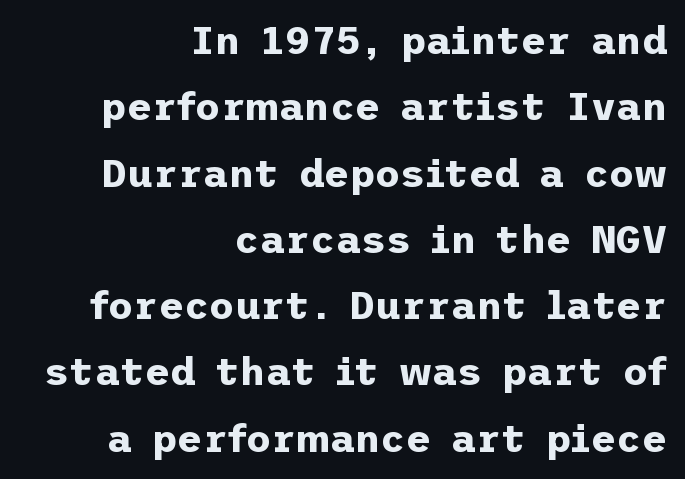
{"serif": "no", "italic": "no", "bold": "yes", "weight": "bold", "width": "normal", "stroke_contrast": "low", "x_height": "medium", "underline": "no", "align": "right", "line_spacing": "normal", "line_spacing_ratio": 1.7, "letter_spacing": "normal", "letter_spacing_em": 0.0, "glyph_px": 39}
